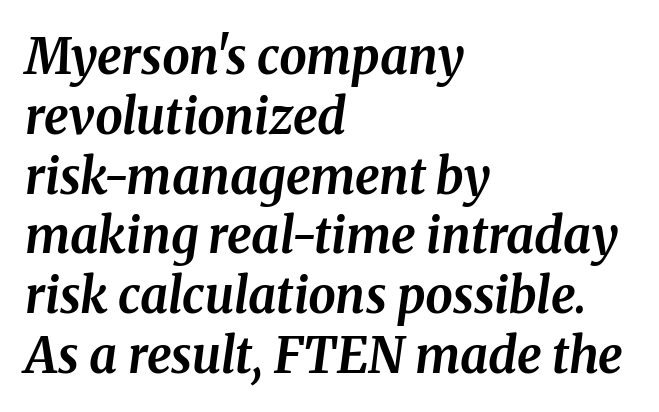
{"italic": "yes", "lean": "right", "slant_degrees": 8, "bold": "yes", "weight": "bold", "width": "normal", "stroke_contrast": "medium", "x_height": "medium", "monospaced": "no", "underline": "no", "align": "left", "line_spacing_ratio": 1.22, "letter_spacing": "normal", "letter_spacing_em": 0.0, "glyph_px": 49}
